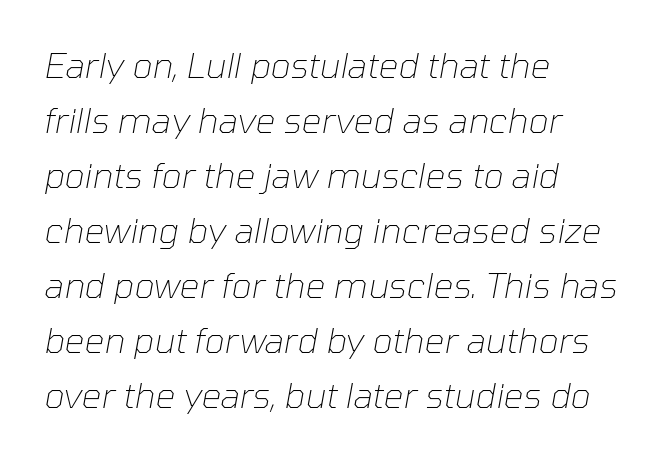
Q: Is the text bold? A: No.
Q: Is the text italic (slanted)? A: Yes, it leans right by about 10 degrees.
Q: Is the text underlined? A: No.
Q: How is the paragraph aligned? A: Left-aligned.
Q: Is the spacing between letters normal or unusually wide? A: Normal.
Q: Is the spacing between lines tight, normal or loose? A: Normal.
Q: Width (condensed, normal, or wide)? A: Normal.
Q: Stroke contrast? A: Low.
Q: x-height? A: Medium.
Q: Monospaced? A: No.
